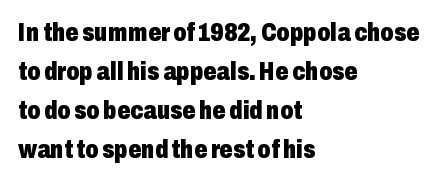
Successive baselines arrive at the customary interval. Nope, not italic — everything's standing straight. Stroke thickness is high; the sample reads as a true bold. Line starts are locked; line ends wander. Clear beneath every line of the passage. The line texture is even and compact thanks to regular tracking.
